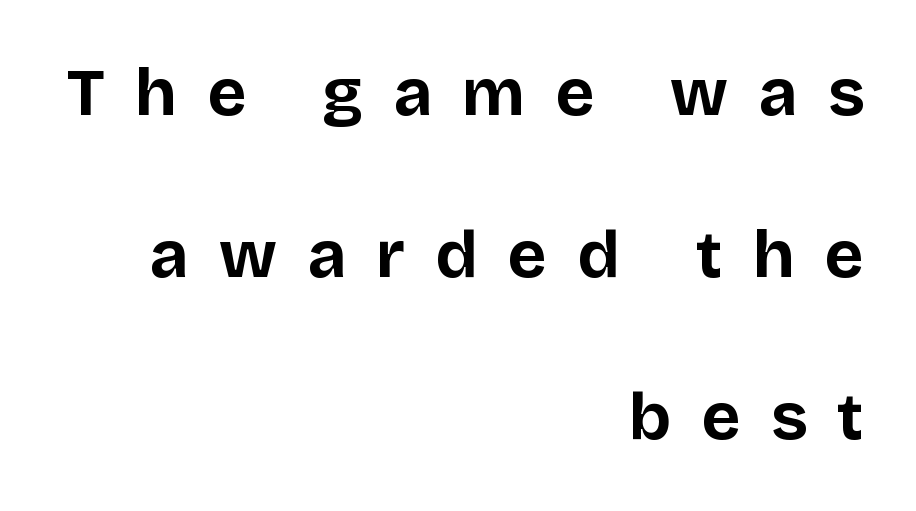
{"serif": "no", "italic": "no", "bold": "yes", "weight": "bold", "width": "normal", "stroke_contrast": "low", "x_height": "large", "monospaced": "no", "underline": "no", "align": "right", "line_spacing": "loose", "line_spacing_ratio": 2.42, "letter_spacing": "wide", "letter_spacing_em": 0.45, "glyph_px": 67}
